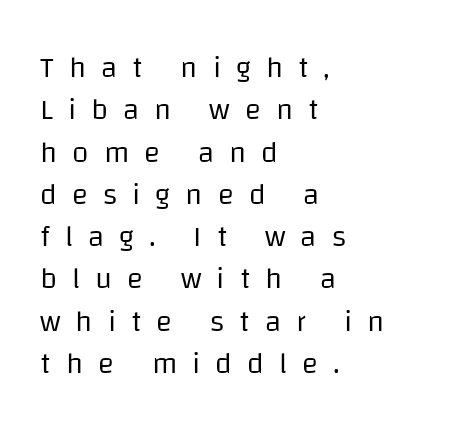
Q: Is the text bold? A: No.
Q: Is the text italic (slanted)? A: No, it is upright.
Q: Is the typeface a serif or a sans-serif typeface? A: Sans-serif.
Q: Is the text underlined? A: No.
Q: How is the paragraph aligned? A: Left-aligned.
Q: Is the spacing between letters normal or unusually wide? A: Unusually wide.
Q: Is the spacing between lines tight, normal or loose? A: Normal.
Q: Width (condensed, normal, or wide)? A: Normal.
Q: Stroke contrast? A: Low.
Q: x-height? A: Large.
Q: Monospaced? A: No.
